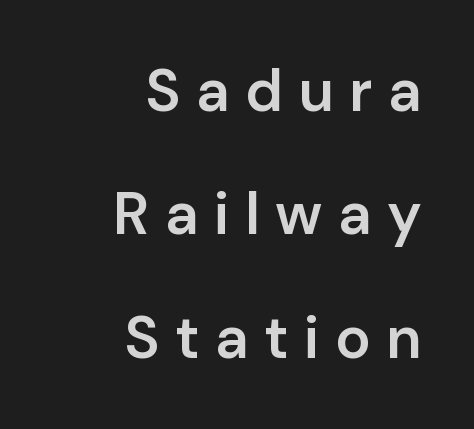
In terms of posture, this sample is upright. Compared with an ordinary text face, these strokes are moderately heavier — a semibold. In terms of letterspacing, this is a distinctly airy, spread setting. The rendering uses natural spacing where letterforms have individual widths. The font family rendered here belongs to the sans-serif group. The space beneath each line is pristine and unruled.
